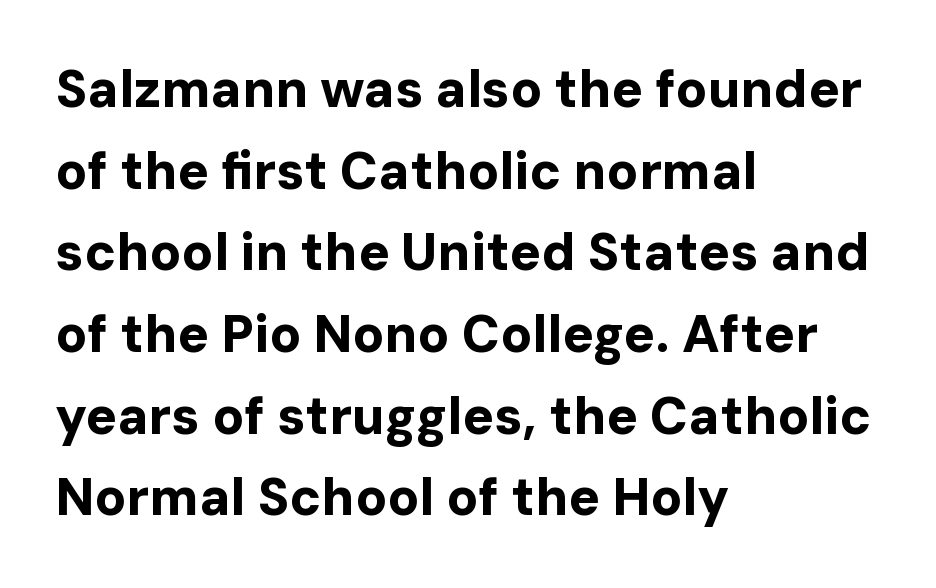
The image shows 52 px bold sans-serif type, upright; set left-aligned, normal line spacing (1.57x), normal letter spacing, not underlined; low stroke contrast and a medium x-height.
